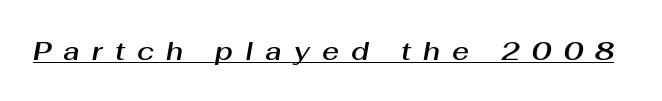
Posture: slanted. Loose tracking; the words dissolve into strings of separated letters. Somebody hit Ctrl+U on this one — the words are underlined.
